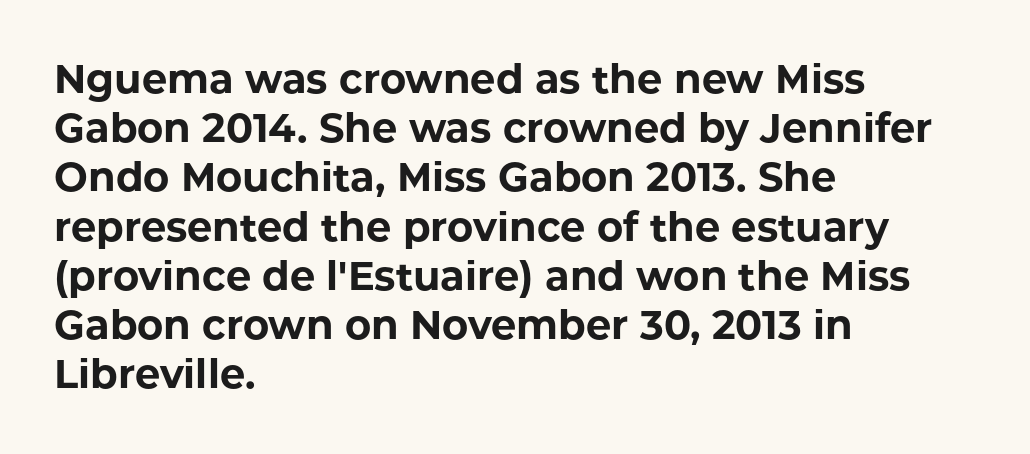
Glance below the letters and you will spot only blank space. Heft: maximum for text — a bold. What kind of face is this? One without serifs — a sans. Letter spacing: default.
